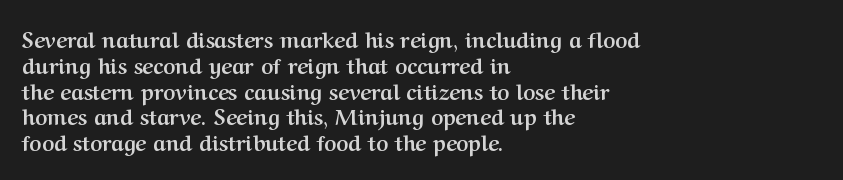
The letters stand upright; this is a roman face. Every row of glyphs begins at an identical x-position on the left. Between one letter and the next there's only the usual sliver of space. Caption: bold face, heavy strokes.
